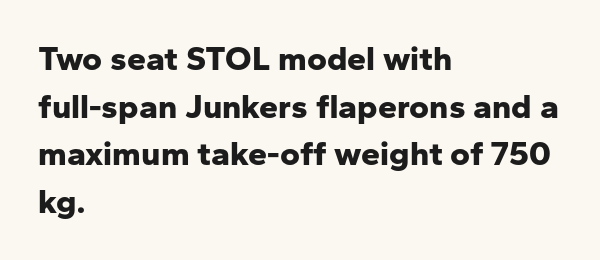
Q: Is the text bold? A: Yes.
Q: Is the text italic (slanted)? A: No, it is upright.
Q: Is the typeface a serif or a sans-serif typeface? A: Sans-serif.
Q: Is the text underlined? A: No.
Q: How is the paragraph aligned? A: Left-aligned.
Q: Is the spacing between letters normal or unusually wide? A: Normal.
Q: Is the spacing between lines tight, normal or loose? A: Normal.
Q: Width (condensed, normal, or wide)? A: Normal.
Q: Stroke contrast? A: Low.
Q: x-height? A: Medium.
Q: Monospaced? A: No.
